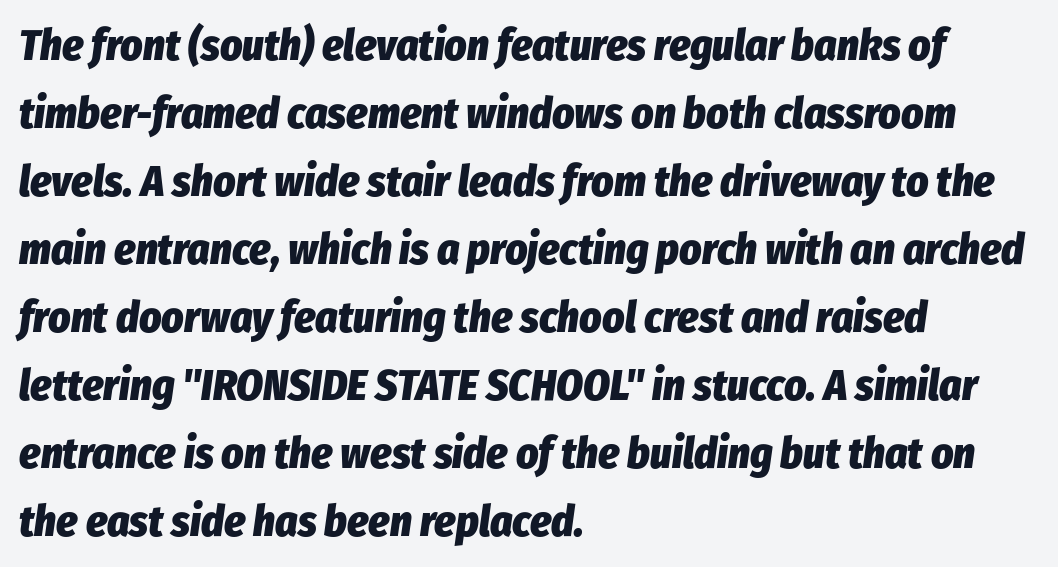
The image shows 43 px heavy, condensed type, italic (leaning right); set left-aligned, normal line spacing (1.58x), normal letter spacing, not underlined; low stroke contrast and a medium x-height.
